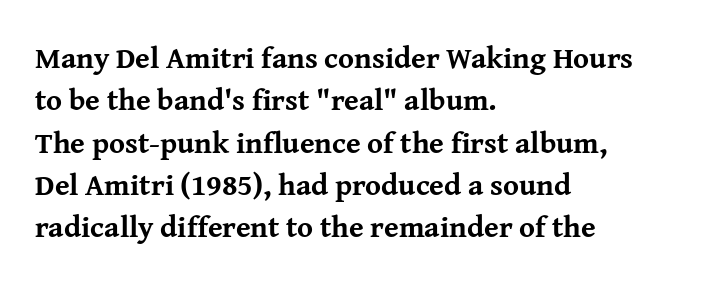
The characters display serif detailing at their extremities. Italic? Not at all — the glyphs are vertical. Set as a true bold cut, around the 700 mark. You could not count columns in this text — the font is proportionally spaced.
